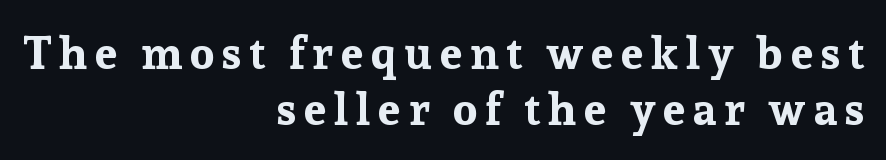
{"serif": "yes", "italic": "no", "bold": "yes", "weight": "bold", "width": "normal", "stroke_contrast": "low", "x_height": "medium", "monospaced": "no", "underline": "no", "align": "right", "line_spacing_ratio": 1.24, "glyph_px": 45}
